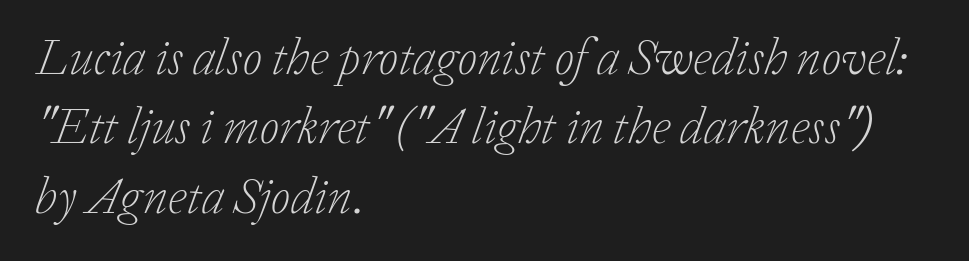
{"serif": "yes", "italic": "yes", "lean": "right", "slant_degrees": 20, "bold": "no", "weight": "light", "width": "normal", "stroke_contrast": "low", "x_height": "medium", "monospaced": "no", "underline": "no", "align": "left", "line_spacing": "normal", "line_spacing_ratio": 1.36, "letter_spacing": "normal", "letter_spacing_em": 0.0, "glyph_px": 51}
